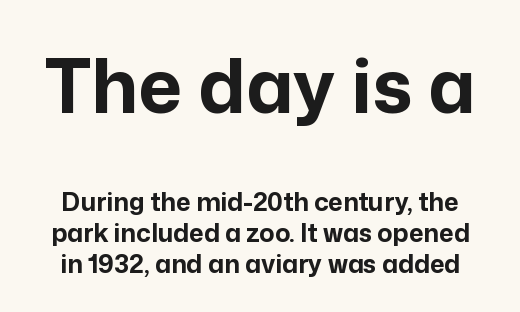
Do the letters lean? They stand straight. Block one is the big one; block two sits smaller underneath. Compared with typical body copy, the letter spacing here is the same. Emphasis by weight is at full strength: bold. Observe the absence of serifs on each vertical stroke in this sample. Descenders are the only things crossing below the line.
